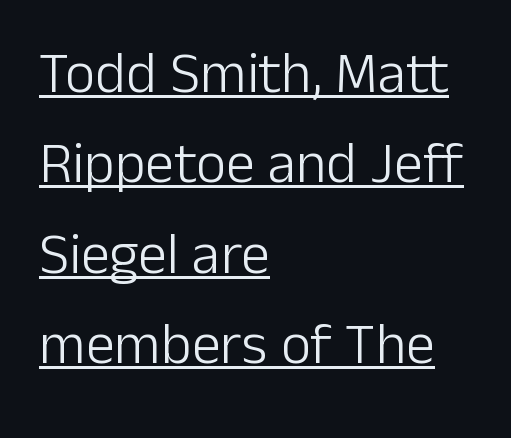
You can tell it's not italic because the verticals are truly vertical. Tracking here is standard; glyphs follow each other at the usual distance. What kind of face is this? One without serifs — a sans. A typesetter would call this proportional, since set widths differ per character.
